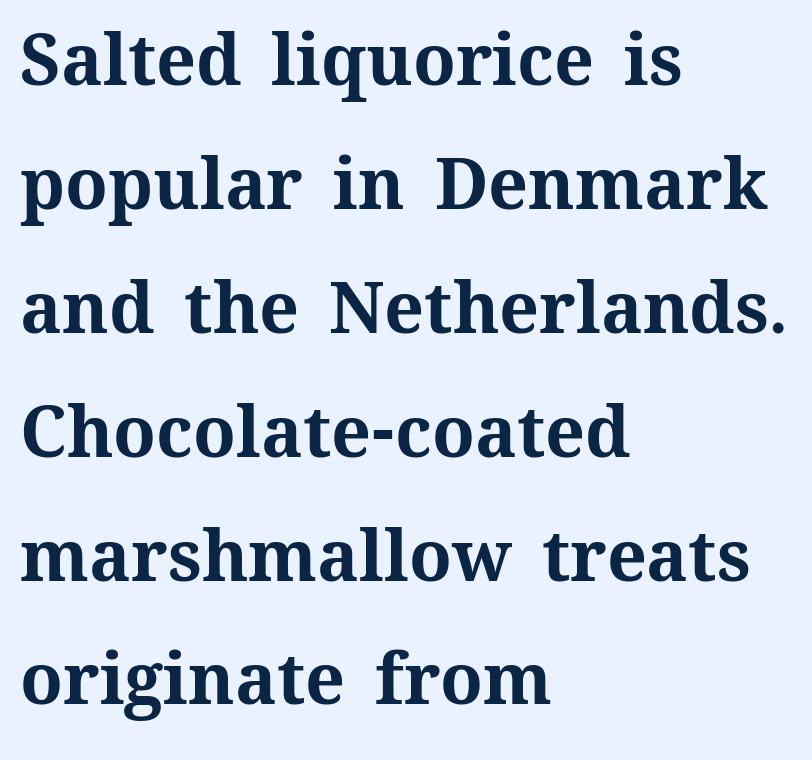
The paragraph has a hard left edge and a soft right edge. Is the letter spacing exaggerated? No — it looks like the ordinary default. Weight: bold. These lines are rendered in a variable-pitch font. Posture: upright roman. Anything drawn beneath the words? Only blank space.
